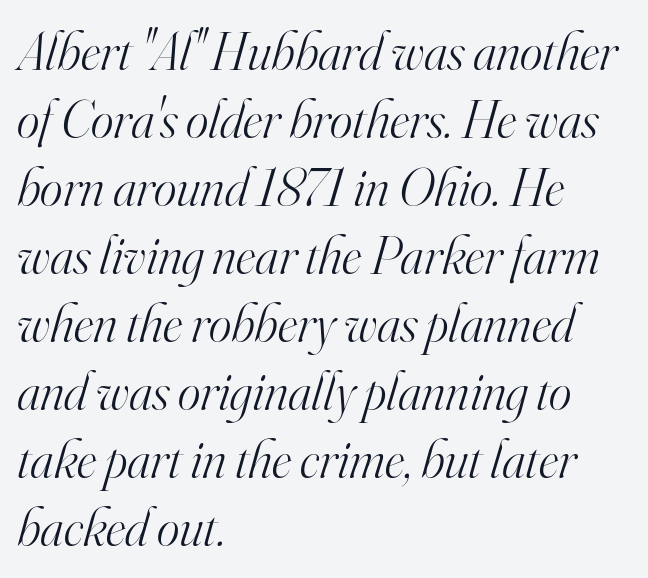
Q: Is the text bold? A: No.
Q: Is the text italic (slanted)? A: Yes, it leans right by about 16 degrees.
Q: Is the typeface a serif or a sans-serif typeface? A: Serif.
Q: Is the text underlined? A: No.
Q: How is the paragraph aligned? A: Left-aligned.
Q: Is the spacing between letters normal or unusually wide? A: Normal.
Q: Is the spacing between lines tight, normal or loose? A: Normal.
Q: Width (condensed, normal, or wide)? A: Normal.
Q: Stroke contrast? A: High.
Q: x-height? A: Small.
Q: Monospaced? A: No.
